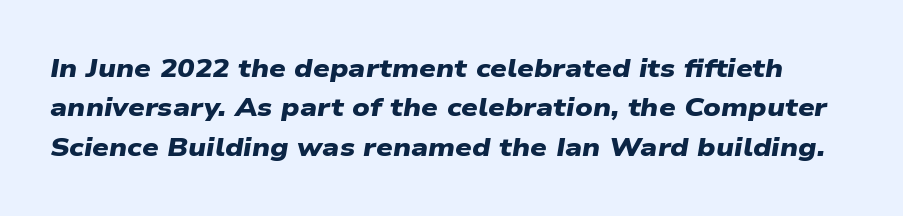
{"bold": "yes", "underline": "no", "line_spacing": "normal", "line_spacing_ratio": 1.51, "letter_spacing": "normal", "letter_spacing_em": 0.0, "glyph_px": 26}
